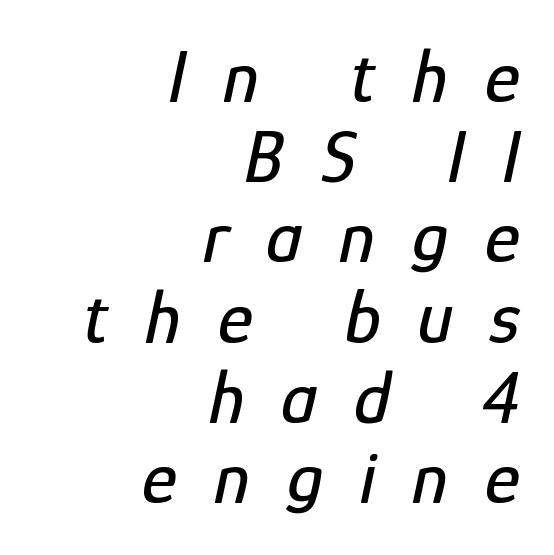
The image shows 75 px condensed type, italic (leaning right); set right-aligned, tight line spacing (1.07x), unusually wide letter spacing (+0.49 em), not underlined; low stroke contrast and a medium x-height.
